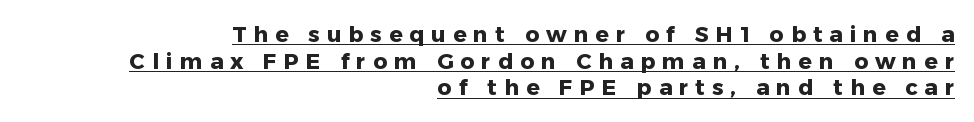
The image shows 22 px bold type, upright; set right-aligned, line spacing 1.21x, unusually wide letter spacing (+0.32 em), underlined.
